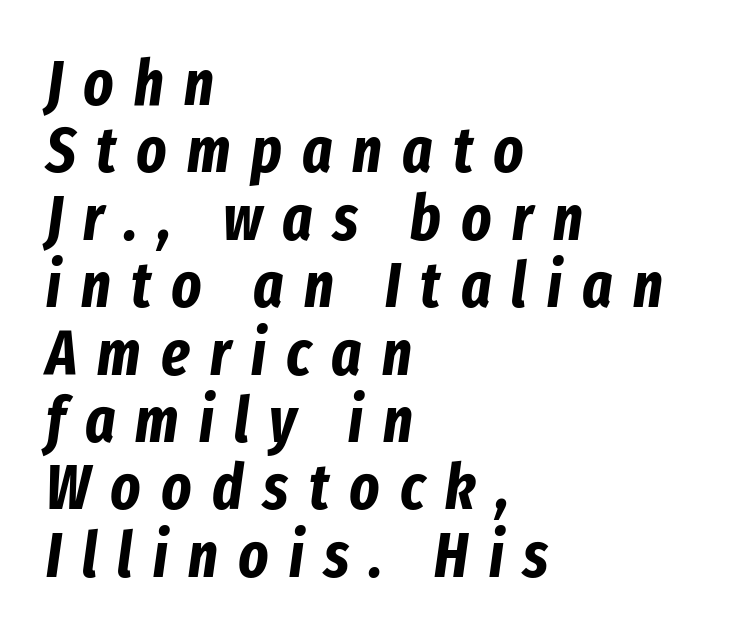
The image shows 63 px bold, condensed type, italic (leaning right); set left-aligned, tight line spacing (1.07x), unusually wide letter spacing (+0.32 em), not underlined; low stroke contrast and a medium x-height.
